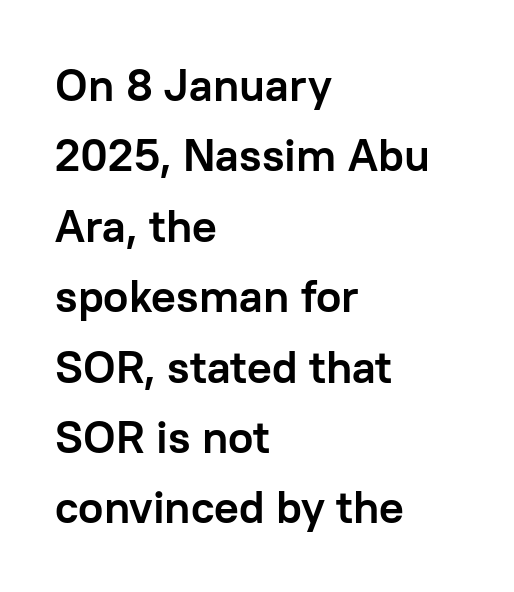
The image shows 46 px semibold sans-serif type, upright; set left-aligned, normal line spacing (1.53x), normal letter spacing, not underlined; low stroke contrast and a medium x-height.
